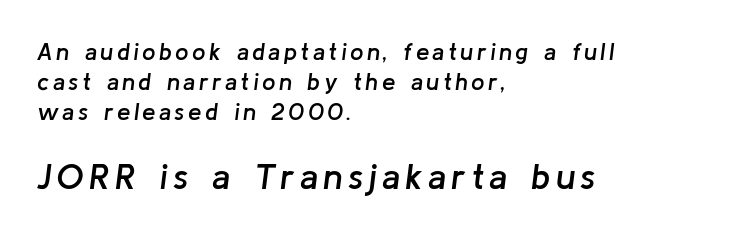
The image shows 36 px semibold type, italic (leaning right); set left-aligned, line spacing 1.24x, not underlined; the second (bottom) block is 1.5x larger; low stroke contrast and a medium x-height.
